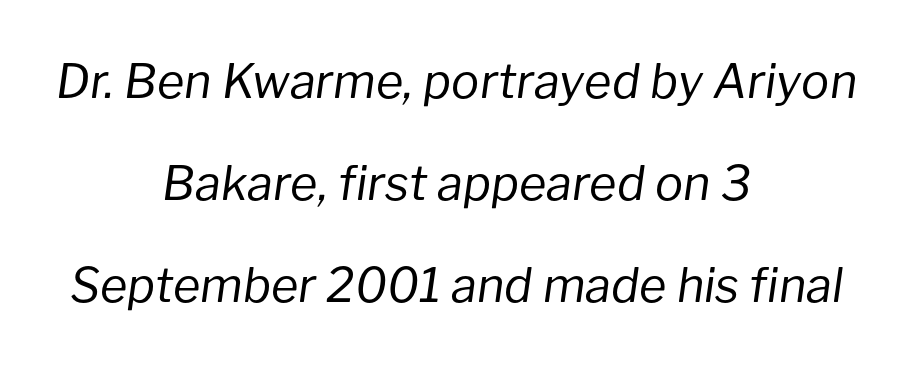
Q: Is the text bold? A: No.
Q: Is the text italic (slanted)? A: Yes, it leans right by about 8 degrees.
Q: Is the text underlined? A: No.
Q: How is the paragraph aligned? A: Centered.
Q: Is the spacing between letters normal or unusually wide? A: Normal.
Q: Is the spacing between lines tight, normal or loose? A: Loose.
Q: Width (condensed, normal, or wide)? A: Normal.
Q: Stroke contrast? A: Low.
Q: x-height? A: Medium.
Q: Monospaced? A: No.
